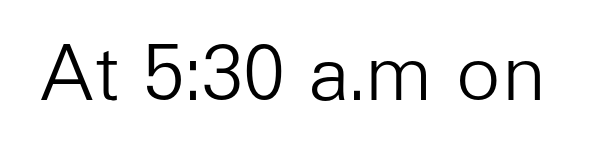
Q: Is the text bold? A: No.
Q: Is the text italic (slanted)? A: No, it is upright.
Q: Is the typeface a serif or a sans-serif typeface? A: Sans-serif.
Q: Is the text underlined? A: No.
Q: Is the spacing between letters normal or unusually wide? A: Normal.
Q: Width (condensed, normal, or wide)? A: Normal.
Q: Stroke contrast? A: Low.
Q: x-height? A: Medium.
Q: Monospaced? A: No.
